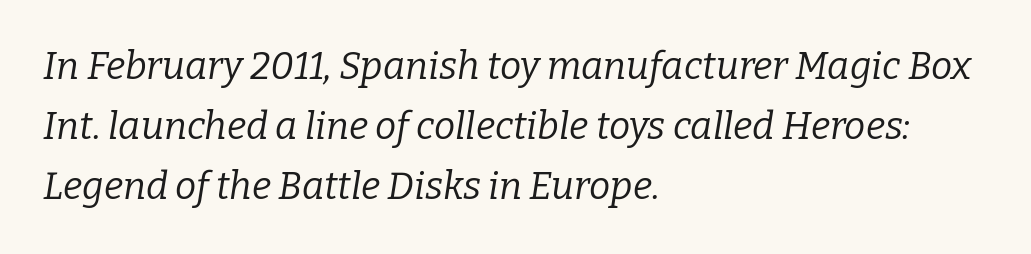
The image shows 38 px regular-weight serif type, italic (leaning right); set left-aligned, normal line spacing (1.58x), normal letter spacing, not underlined; low stroke contrast and a medium x-height.
